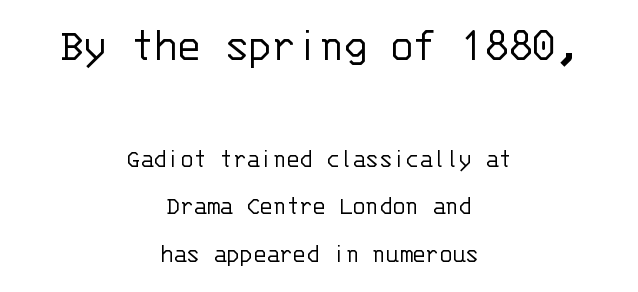
Large over small — that's the arrangement of the two blocks here. Observe the ordinary spacing: letters are neighbours, not strangers. These lines are rendered in a fixed-pitch font. Does the lettering tilt? It doesn't — this is upright.
